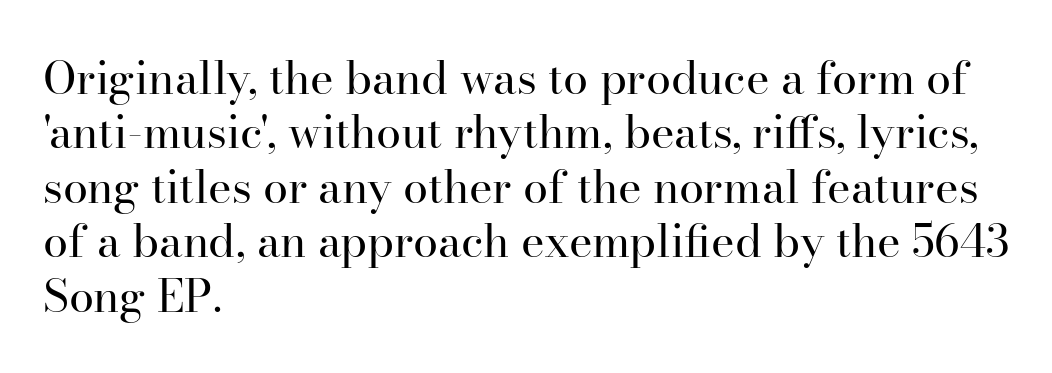
Q: Is the text bold? A: No.
Q: Is the text italic (slanted)? A: No, it is upright.
Q: Is the typeface a serif or a sans-serif typeface? A: Serif.
Q: Is the text underlined? A: No.
Q: How is the paragraph aligned? A: Left-aligned.
Q: Is the spacing between letters normal or unusually wide? A: Normal.
Q: Width (condensed, normal, or wide)? A: Normal.
Q: Stroke contrast? A: High.
Q: x-height? A: Small.
Q: Monospaced? A: No.
